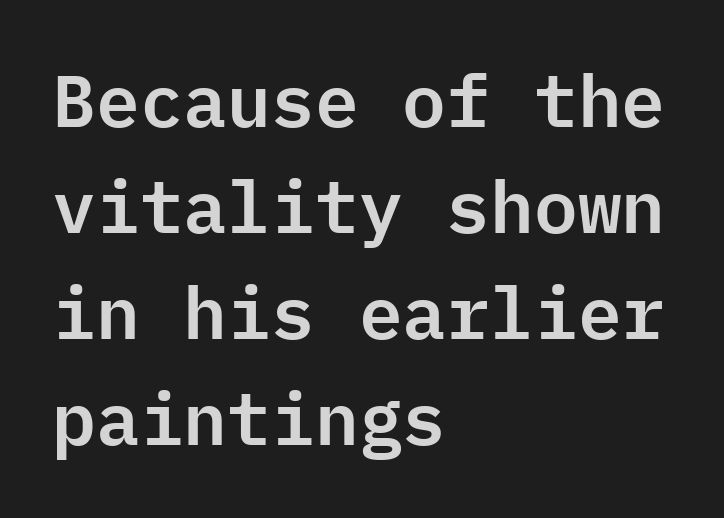
{"serif": "no", "italic": "no", "width": "normal", "stroke_contrast": "low", "x_height": "medium", "monospaced": "yes", "underline": "no", "align": "left", "line_spacing": "normal", "line_spacing_ratio": 1.45, "letter_spacing": "normal", "letter_spacing_em": 0.0, "glyph_px": 73}
